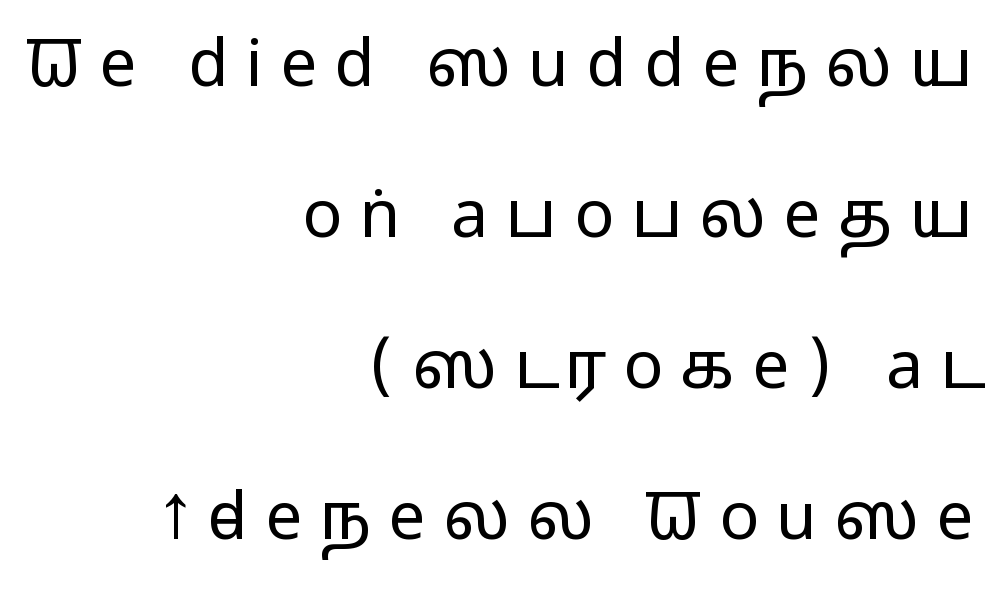
Characters remain perfectly vertical along every line. A sans-serif font was chosen for this passage. One glance says open: line gaps are wider than usual. Just letters on the line, the space beneath them empty.
